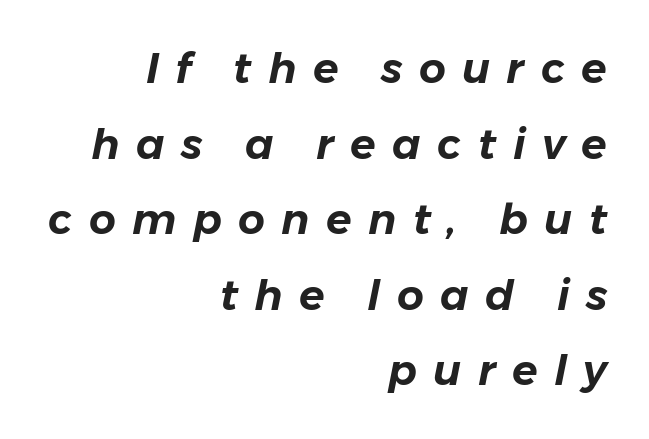
Q: Is the text italic (slanted)? A: Yes, it leans right by about 11 degrees.
Q: Is the text underlined? A: No.
Q: How is the paragraph aligned? A: Right-aligned.
Q: Is the spacing between letters normal or unusually wide? A: Unusually wide.
Q: Width (condensed, normal, or wide)? A: Normal.
Q: Stroke contrast? A: Low.
Q: x-height? A: Medium.
Q: Monospaced? A: No.
